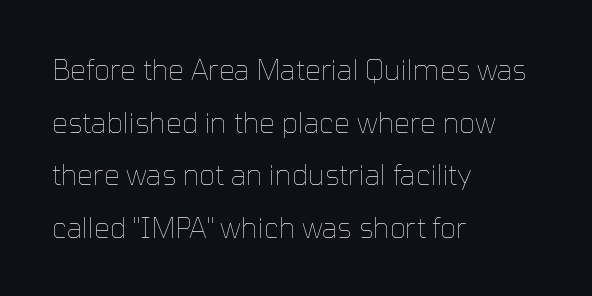
Think of a printed novel: that variable character pitch is what you see here. The font sits on the lighter half of the weight spectrum, regular included. The lines are quadded left. The axis of the letterforms is exactly vertical.
